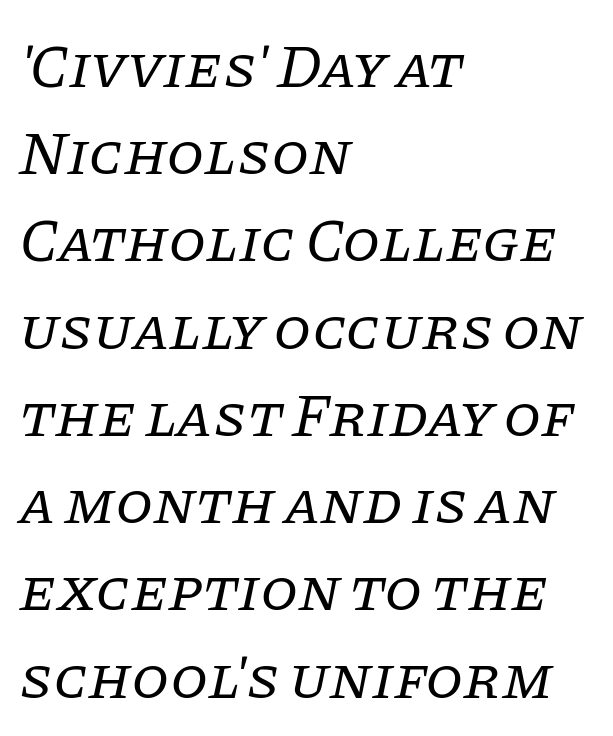
Quick note: interline space is typical. The specimen omits any rule beneath the text block's lines. Are there feet on the stems? There are — it's a serif. These lines are rendered in a variable-pitch font. Think standard paragraph weight, or any step lighter than that. The passage is arranged the way most books set body copy — flush left.
